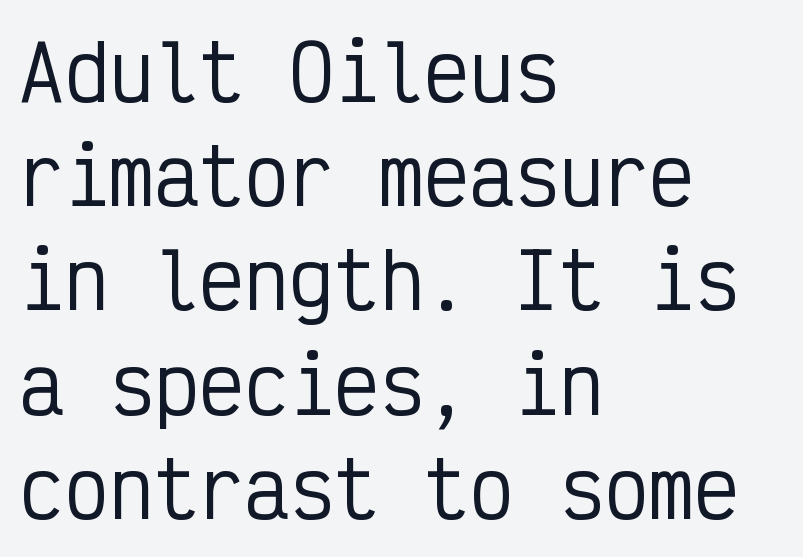
The image shows 75 px condensed sans-serif type, upright, monospaced; set left-aligned, normal line spacing (1.39x), normal letter spacing, not underlined; low stroke contrast and a medium x-height.
